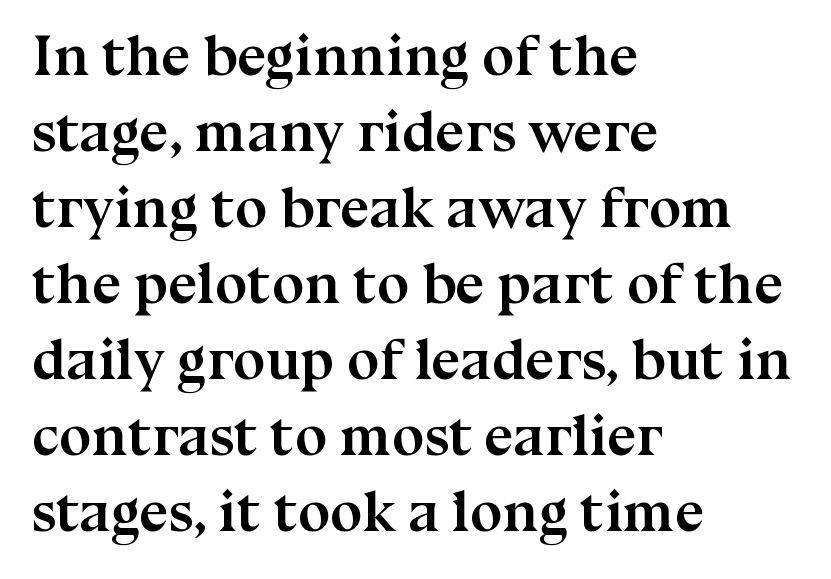
{"serif": "yes", "italic": "no", "bold": "yes", "weight": "semibold", "width": "normal", "stroke_contrast": "medium", "x_height": "medium", "monospaced": "no", "underline": "no", "align": "left", "line_spacing": "normal", "line_spacing_ratio": 1.31, "letter_spacing": "normal", "letter_spacing_em": 0.0, "glyph_px": 58}
